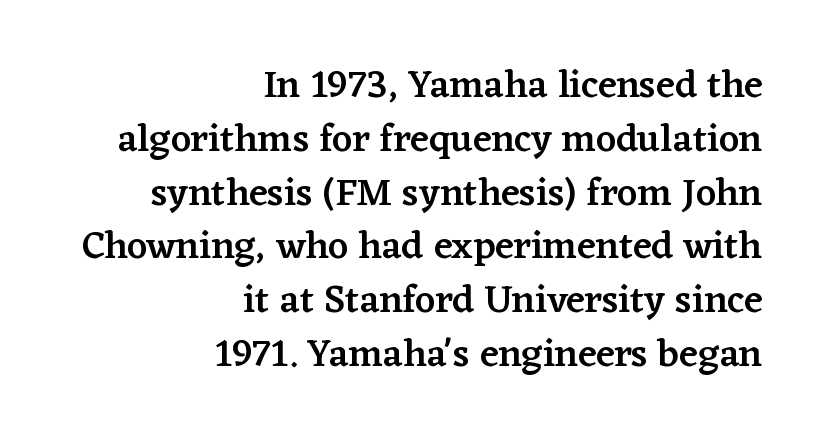
Q: Is the text bold? A: Semi-bold.
Q: Is the text italic (slanted)? A: No, it is upright.
Q: Is the typeface a serif or a sans-serif typeface? A: Serif.
Q: Is the text underlined? A: No.
Q: How is the paragraph aligned? A: Right-aligned.
Q: Is the spacing between letters normal or unusually wide? A: Normal.
Q: Is the spacing between lines tight, normal or loose? A: Normal.
Q: Width (condensed, normal, or wide)? A: Normal.
Q: Stroke contrast? A: Low.
Q: x-height? A: Medium.
Q: Monospaced? A: No.
